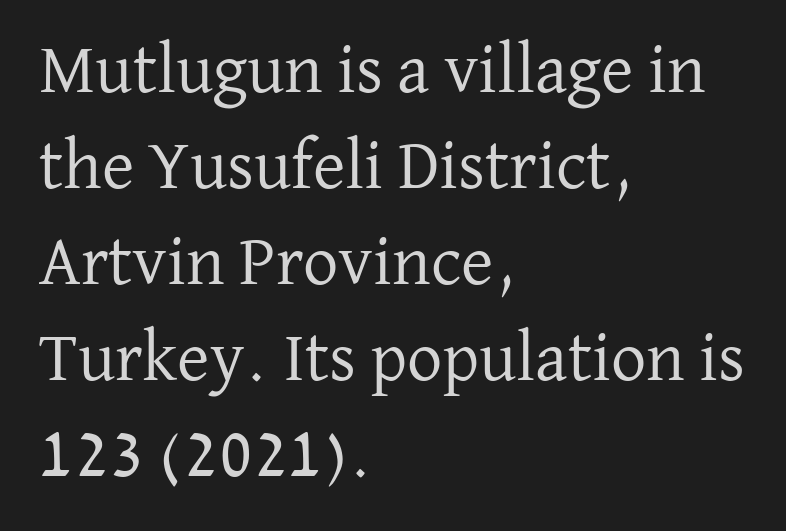
Q: Is the text bold? A: No.
Q: Is the text italic (slanted)? A: No, it is upright.
Q: Is the typeface a serif or a sans-serif typeface? A: Serif.
Q: Is the text underlined? A: No.
Q: How is the paragraph aligned? A: Left-aligned.
Q: Is the spacing between letters normal or unusually wide? A: Normal.
Q: Is the spacing between lines tight, normal or loose? A: Normal.
Q: Width (condensed, normal, or wide)? A: Normal.
Q: Stroke contrast? A: Low.
Q: x-height? A: Medium.
Q: Monospaced? A: No.
